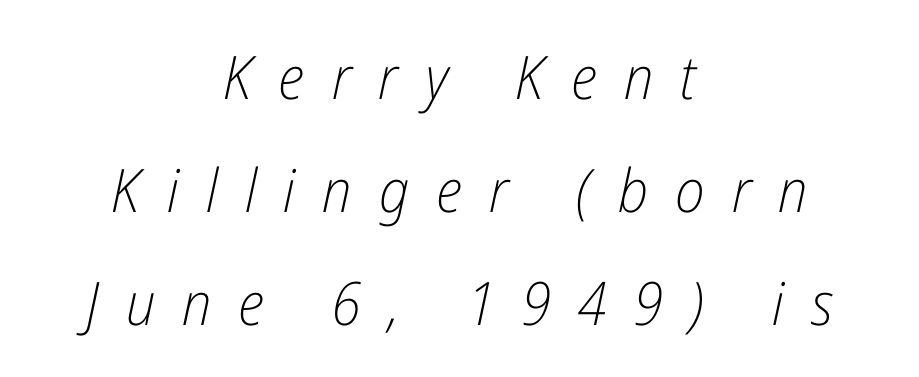
Caption: face not bold, strokes unweighted. This sample is center-justified, so both line endings float freely. The passage shown leans; its letterforms are oblique. The type is letterspaced generously, with wide tracking. The baseline area is clear.
